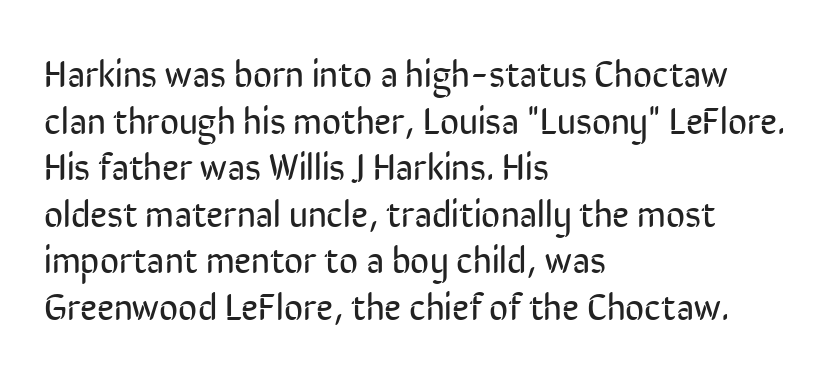
{"serif": "no", "italic": "no", "bold": "no", "weight": "regular", "width": "condensed", "stroke_contrast": "low", "x_height": "medium", "monospaced": "no", "underline": "no", "align": "left", "line_spacing": "normal", "line_spacing_ratio": 1.26, "letter_spacing": "normal", "letter_spacing_em": 0.0, "glyph_px": 37}
